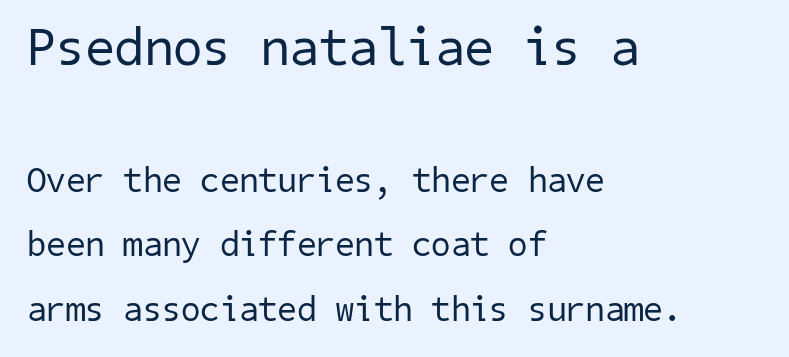
The image shows 53 px regular-weight sans-serif type; set left-aligned, line spacing 1.84x, normal letter spacing, not underlined; the first (top) block is 1.51x larger; low stroke contrast and a medium x-height.
